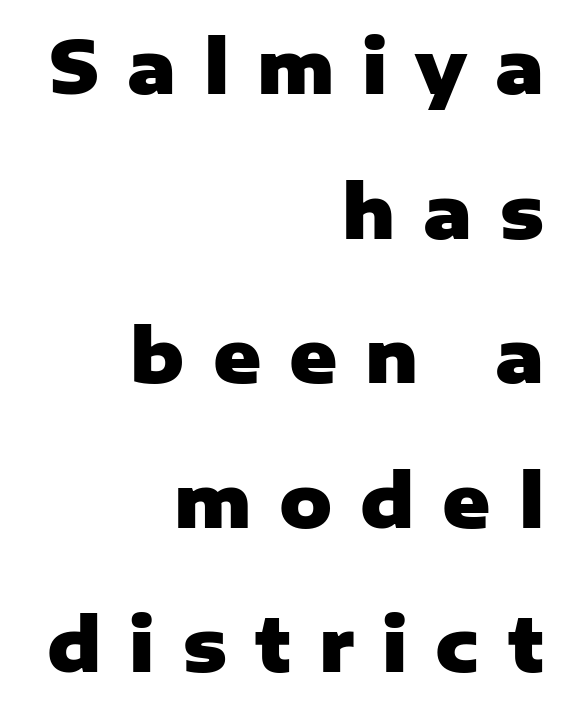
{"serif": "no", "italic": "no", "bold": "yes", "weight": "heavy", "width": "normal", "stroke_contrast": "low", "x_height": "medium", "monospaced": "no", "underline": "no", "align": "right", "line_spacing": "loose", "line_spacing_ratio": 1.98, "letter_spacing": "wide", "letter_spacing_em": 0.38, "glyph_px": 73}
